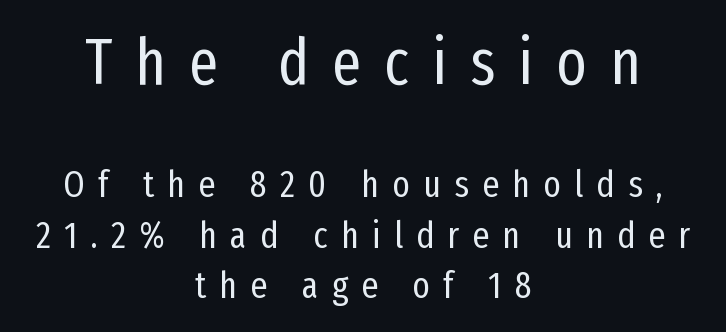
The image shows 64 px regular-weight, condensed sans-serif type, upright; set centered, normal line spacing (1.36x), unusually wide letter spacing (+0.36 em), not underlined; the first (top) block is 1.73x larger; low stroke contrast and a medium x-height.
